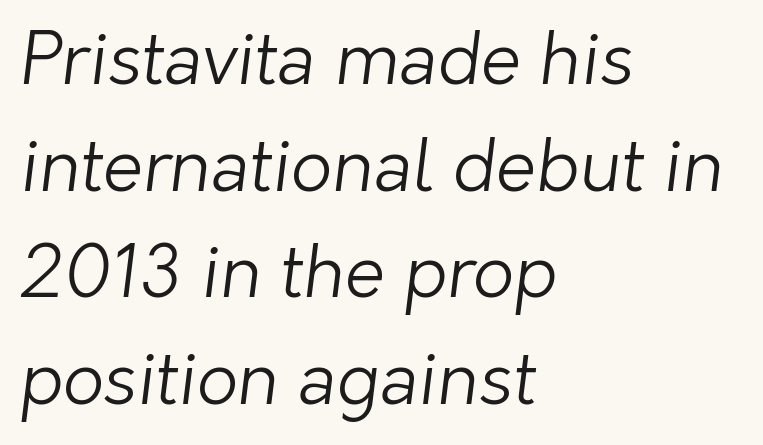
{"serif": "no", "bold": "no", "weight": "light", "width": "normal", "stroke_contrast": "low", "x_height": "medium", "monospaced": "no", "underline": "no", "align": "left", "line_spacing": "normal", "line_spacing_ratio": 1.48, "letter_spacing": "normal", "letter_spacing_em": 0.0, "glyph_px": 72}
